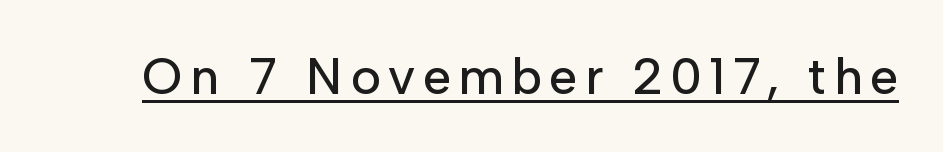
Upright lettering throughout. Is there an underline? Yes — a line sits under the letters. Varying glyph widths throughout — classic text-font behaviour. These lines are composed in type without serifs.
